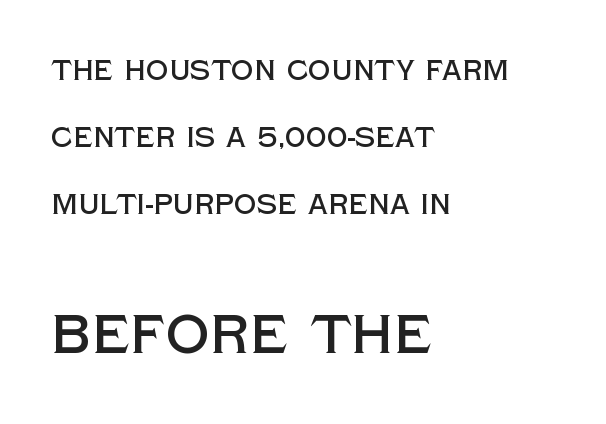
The image shows 55 px sans-serif type, upright; set left-aligned, loose line spacing (2.39x), normal letter spacing, not underlined; the second (bottom) block is 1.96x larger; a large x-height.
